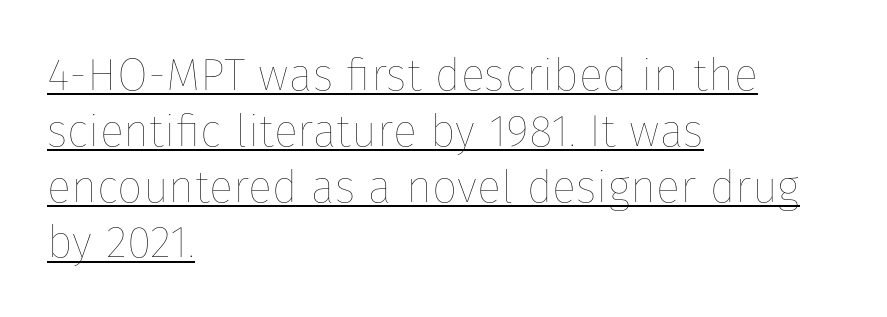
Q: Is the text bold? A: No.
Q: Is the text italic (slanted)? A: No, it is upright.
Q: Is the text underlined? A: Yes.
Q: How is the paragraph aligned? A: Left-aligned.
Q: Is the spacing between letters normal or unusually wide? A: Normal.
Q: Width (condensed, normal, or wide)? A: Normal.
Q: Stroke contrast? A: Low.
Q: x-height? A: Medium.
Q: Monospaced? A: No.
